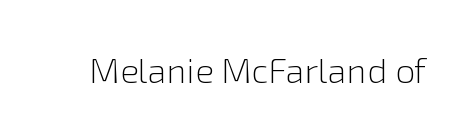
The image shows 35 px light sans-serif type, upright; set normal letter spacing, not underlined; a medium x-height.
